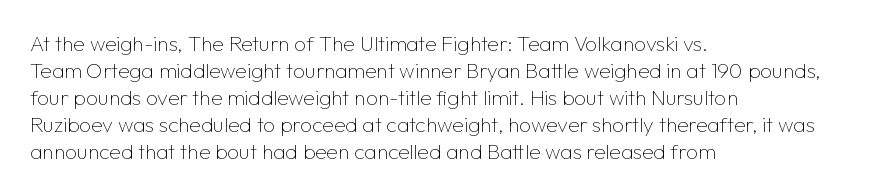
{"italic": "no", "bold": "no", "underline": "no", "align": "left", "line_spacing": "normal", "line_spacing_ratio": 1.29, "letter_spacing": "normal", "letter_spacing_em": 0.0, "glyph_px": 21}
